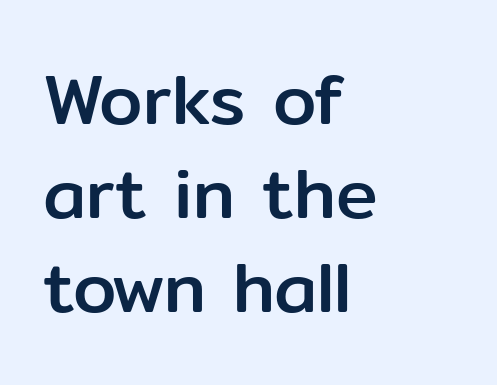
{"serif": "no", "italic": "no", "width": "normal", "stroke_contrast": "low", "x_height": "medium", "monospaced": "no", "underline": "no", "align": "left", "line_spacing": "normal", "line_spacing_ratio": 1.34, "letter_spacing": "normal", "letter_spacing_em": 0.0, "glyph_px": 70}
